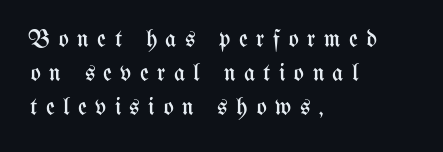
The image shows 24 px text type, upright; set left-aligned, normal line spacing (1.42x), unusually wide letter spacing (+0.35 em), not underlined.
